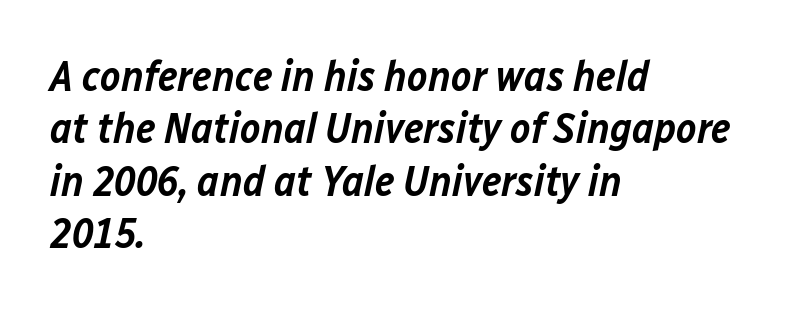
{"italic": "yes", "lean": "right", "slant_degrees": 12, "bold": "semi", "weight": "semibold", "width": "normal", "stroke_contrast": "low", "x_height": "medium", "monospaced": "no", "underline": "no", "align": "left", "line_spacing_ratio": 1.22, "letter_spacing": "normal", "letter_spacing_em": 0.0, "glyph_px": 43}
